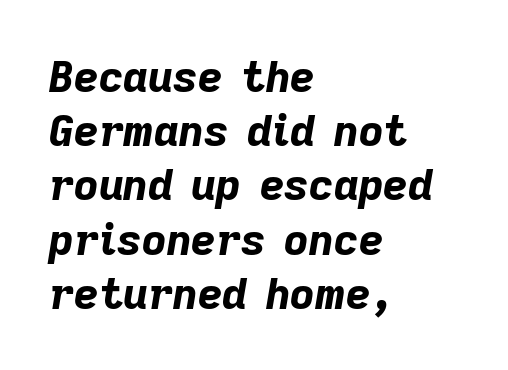
The glyphs look as if they've been sheared to an angle. Notice how the passage keeps a crisp vertical edge on the left only. Character widths vary here, with narrow letters taking less room than wide ones. Here the glyphs are tracked normally, forming tight word shapes.
